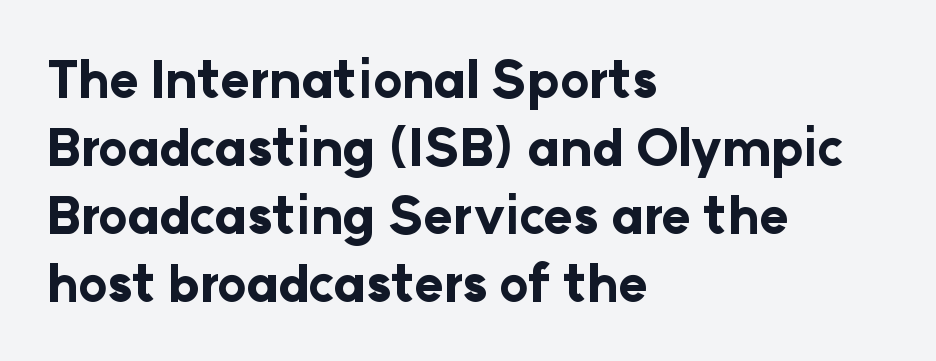
Q: Is the text bold? A: Yes.
Q: Is the text italic (slanted)? A: No, it is upright.
Q: Is the typeface a serif or a sans-serif typeface? A: Sans-serif.
Q: Is the text underlined? A: No.
Q: How is the paragraph aligned? A: Left-aligned.
Q: Is the spacing between letters normal or unusually wide? A: Normal.
Q: Is the spacing between lines tight, normal or loose? A: Normal.
Q: Width (condensed, normal, or wide)? A: Normal.
Q: Stroke contrast? A: Low.
Q: x-height? A: Medium.
Q: Monospaced? A: No.
